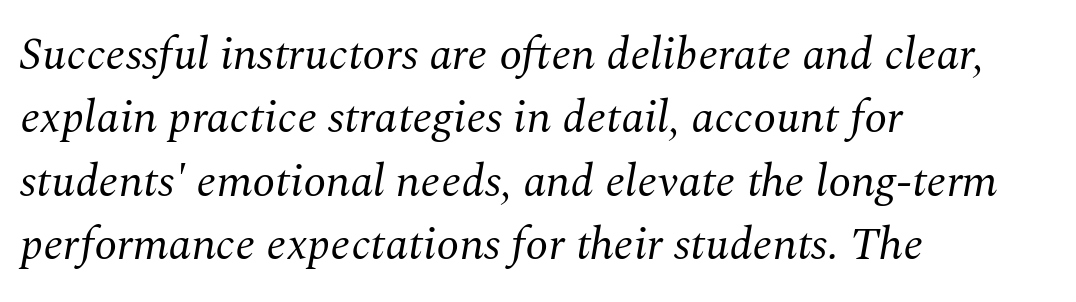
Q: Is the text bold? A: No.
Q: Is the text italic (slanted)? A: Yes, it leans right by about 10 degrees.
Q: Is the typeface a serif or a sans-serif typeface? A: Serif.
Q: Is the text underlined? A: No.
Q: How is the paragraph aligned? A: Left-aligned.
Q: Is the spacing between letters normal or unusually wide? A: Normal.
Q: Is the spacing between lines tight, normal or loose? A: Normal.
Q: Width (condensed, normal, or wide)? A: Normal.
Q: Stroke contrast? A: Medium.
Q: x-height? A: Medium.
Q: Monospaced? A: No.
